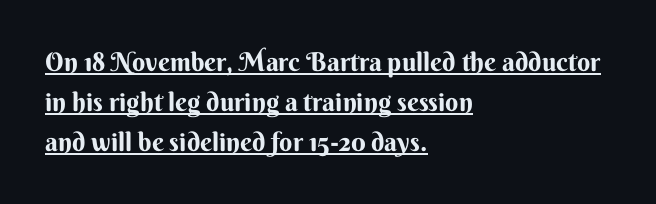
Spacing between characters is what you'd get straight out of the box. Typeset ragged right — the left edge is the straight one. This block has exactly the height ordinary leading produces. The glyphs have the mass of a bold cut. Honestly, the underline is the first thing you notice here.
